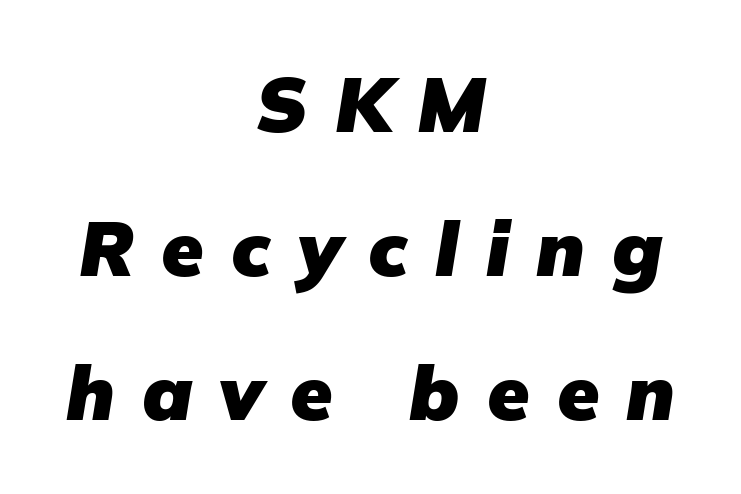
Each row of text sits above clean, open space. There's an unmistakable incline to the writing here. Varying glyph widths throughout — classic text-font behaviour. Plenty of ink on the page — the face is bold. These lines stack symmetrically, like a column narrowing and widening about its center. You could only call the tracking loose — the letters float apart.
